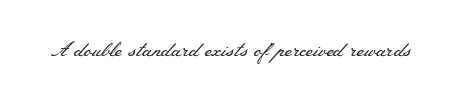
Short note: letters normally spaced. The weight would be labelled regular, book, light, or lighter still. Lines of text with bare space underneath.
